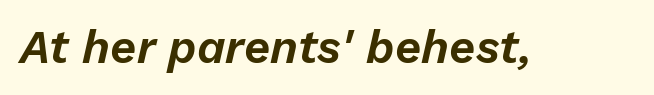
{"italic": "yes", "lean": "right", "slant_degrees": 13, "width": "normal", "stroke_contrast": "low", "x_height": "medium", "monospaced": "no", "underline": "no", "letter_spacing": "normal", "letter_spacing_em": 0.0, "glyph_px": 46}
